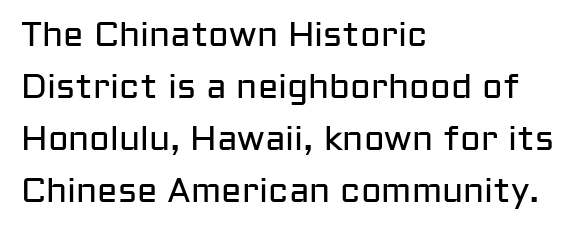
{"serif": "no", "italic": "no", "bold": "no", "weight": "regular", "width": "normal", "stroke_contrast": "low", "x_height": "medium", "monospaced": "no", "underline": "no", "align": "left", "line_spacing": "normal", "line_spacing_ratio": 1.53, "letter_spacing": "normal", "letter_spacing_em": 0.0, "glyph_px": 34}
